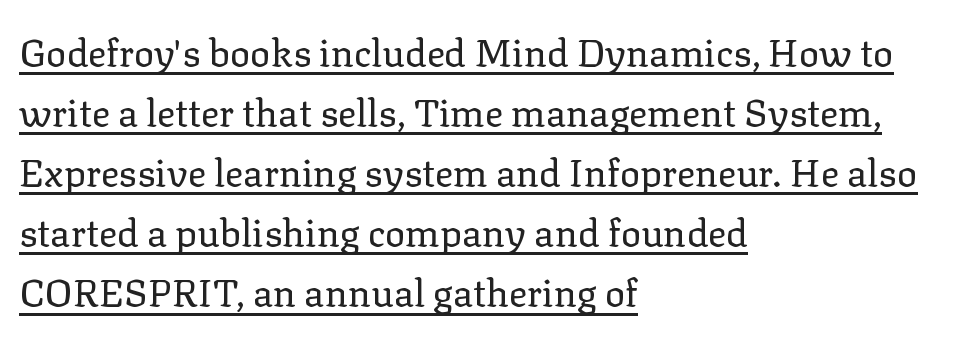
The image shows 38 px regular-weight serif type, upright; set left-aligned, normal line spacing (1.58x), normal letter spacing, underlined; low stroke contrast and a medium x-height.
